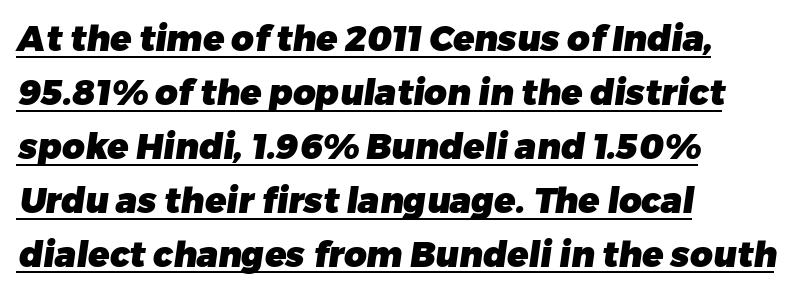
The image shows 35 px heavy sans-serif type; set left-aligned, normal line spacing (1.54x), normal letter spacing, underlined; low stroke contrast and a medium x-height.
